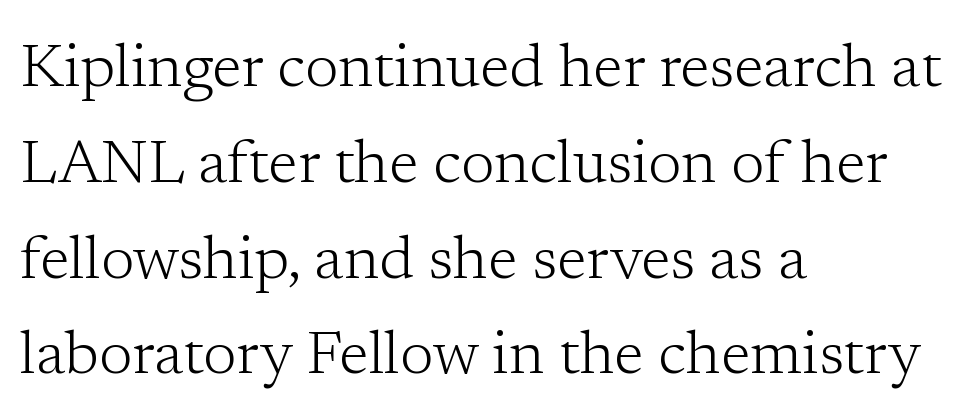
The image shows 61 px light serif type, upright; set left-aligned, normal line spacing (1.57x), normal letter spacing, not underlined; low stroke contrast and a medium x-height.
